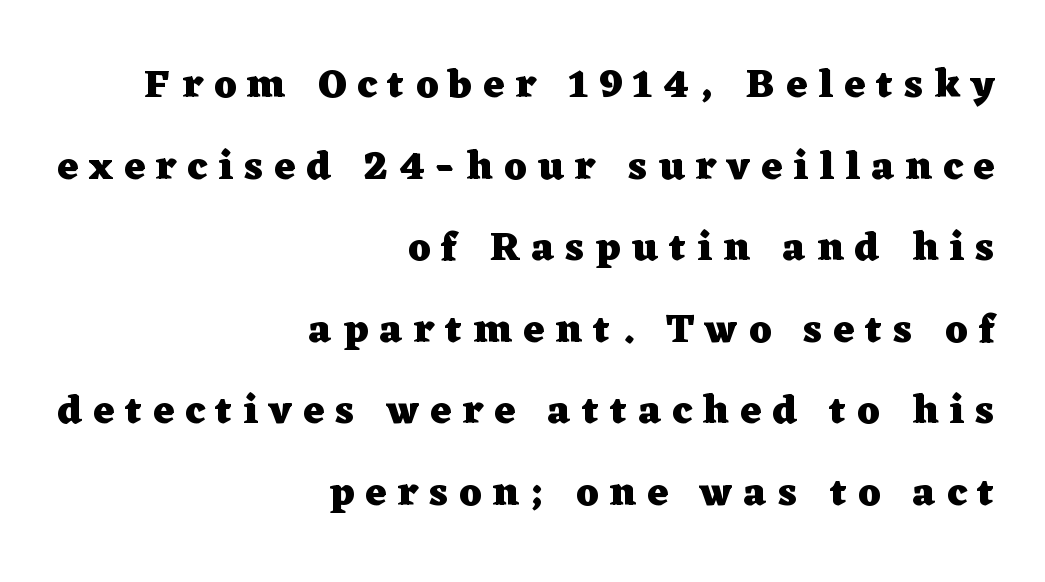
The image shows 40 px heavy, wide serif type, upright; set right-aligned, loose line spacing (2.04x), unusually wide letter spacing (+0.28 em), not underlined; low stroke contrast and a medium x-height.
